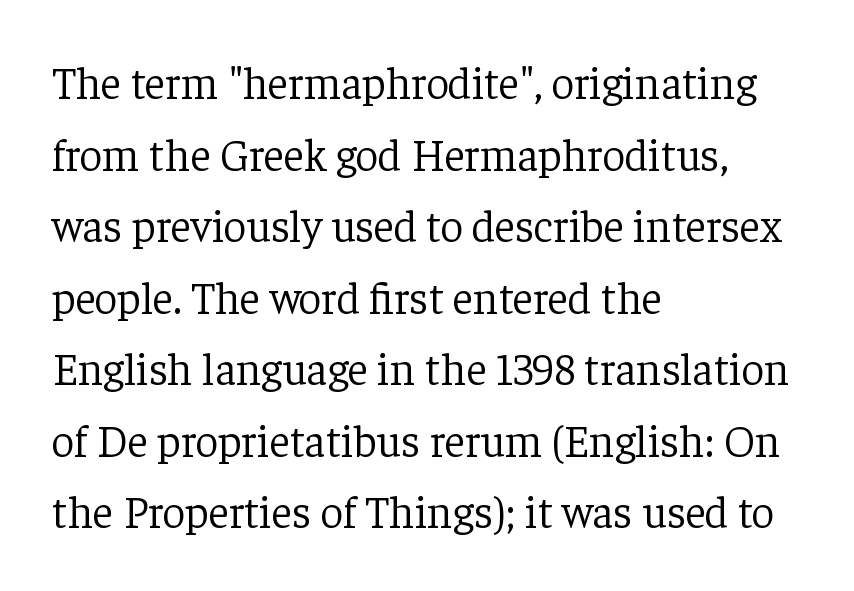
The lettering holds an erect, upright posture throughout. Leading: standard. Is this a sans? No — the strokes have serifs. Varying glyph widths throughout — classic text-font behaviour. The ragged edge is on the right, which tells us the setting is flush left. Caption: face not bold, strokes unweighted.
